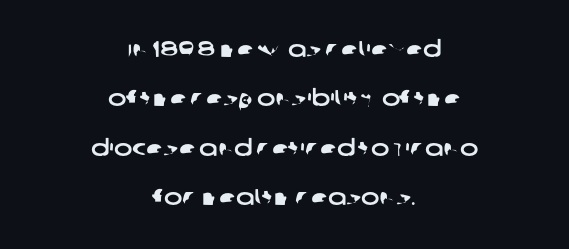
Q: Is the text underlined? A: No.
Q: How is the paragraph aligned? A: Centered.
Q: Is the spacing between letters normal or unusually wide? A: Normal.
Q: Is the spacing between lines tight, normal or loose? A: Loose.
